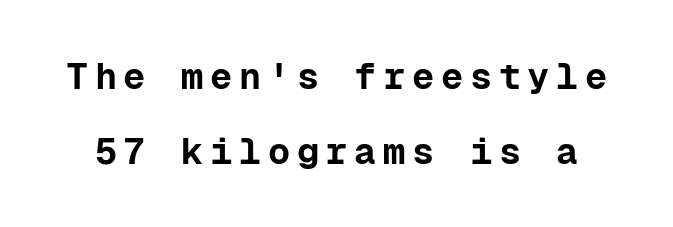
The image shows 37 px bold sans-serif type, upright, monospaced; set loose line spacing (2.03x), not underlined; low stroke contrast and a medium x-height.
